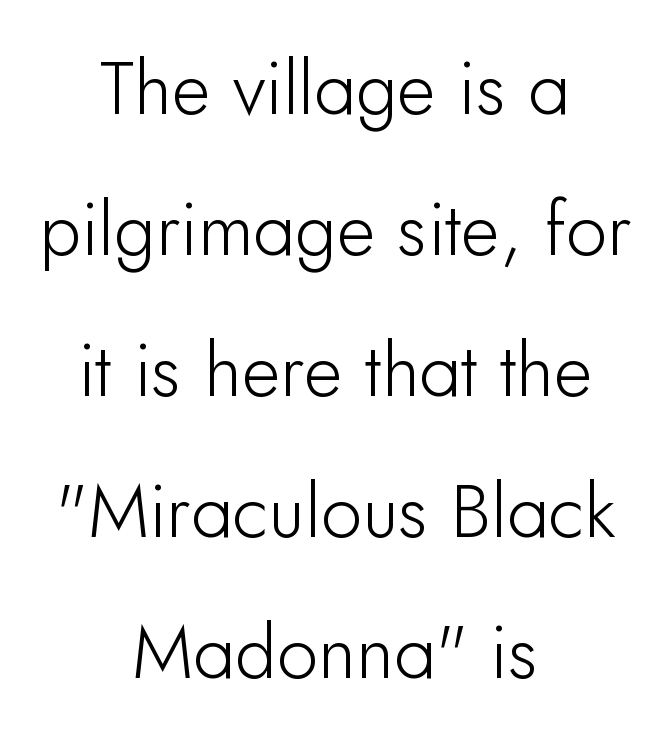
Q: Is the text italic (slanted)? A: No, it is upright.
Q: Is the typeface a serif or a sans-serif typeface? A: Sans-serif.
Q: Is the text underlined? A: No.
Q: How is the paragraph aligned? A: Centered.
Q: Is the spacing between letters normal or unusually wide? A: Normal.
Q: Width (condensed, normal, or wide)? A: Normal.
Q: Stroke contrast? A: Low.
Q: x-height? A: Small.
Q: Monospaced? A: No.
